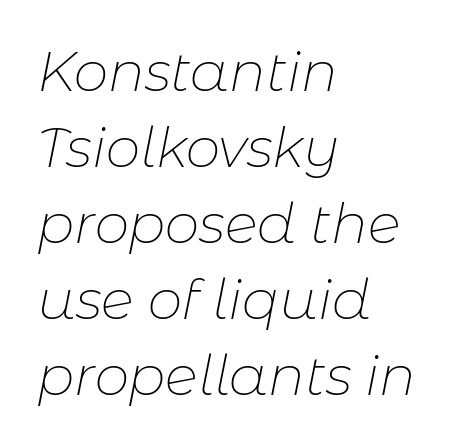
The image shows 55 px thin type, italic (leaning right); set left-aligned, normal line spacing (1.38x), normal letter spacing, not underlined; low stroke contrast and a medium x-height.
